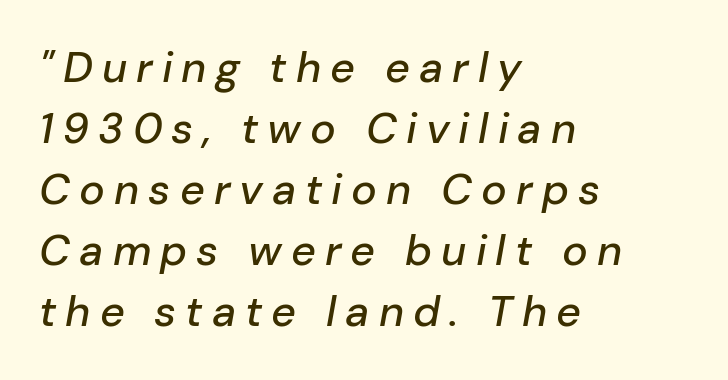
Q: Is the text italic (slanted)? A: Yes, it leans right by about 10 degrees.
Q: Is the text underlined? A: No.
Q: How is the paragraph aligned? A: Left-aligned.
Q: Is the spacing between letters normal or unusually wide? A: Unusually wide.
Q: Is the spacing between lines tight, normal or loose? A: Normal.
Q: Width (condensed, normal, or wide)? A: Normal.
Q: Stroke contrast? A: Low.
Q: x-height? A: Medium.
Q: Monospaced? A: No.
